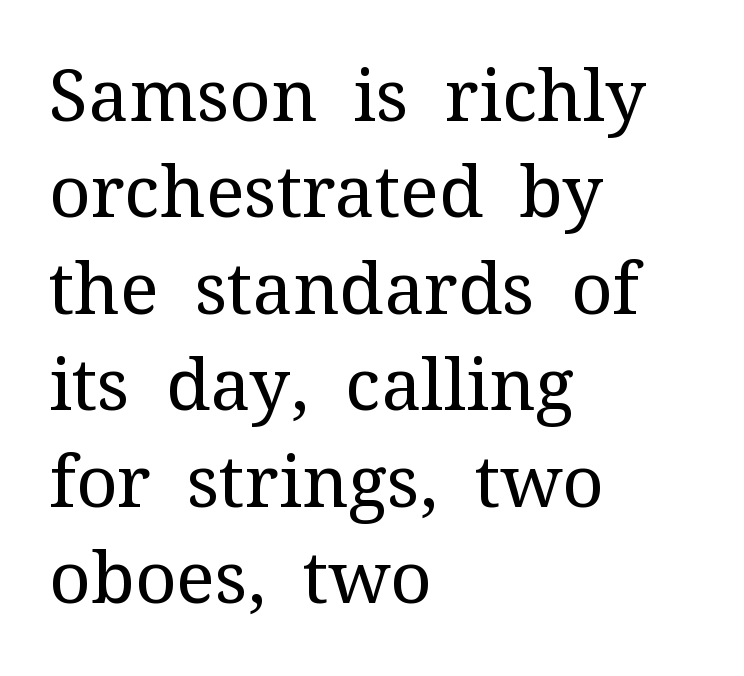
Counters stay open thanks to moderate or lighter strokes. The typography opts for an upright posture over an oblique one. The font family rendered here belongs to the serif group. Looks like regular typesetting: each glyph gets only the width it needs. Each word holds together tightly as a unit, with standard inter-letter gaps. Underlining? Definitely not there.
